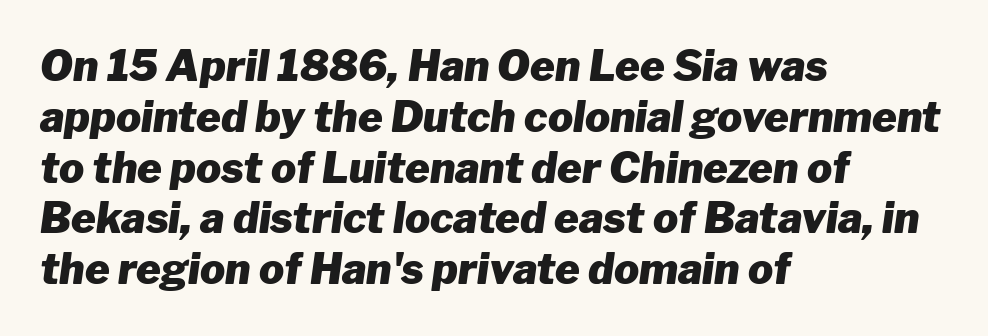
Looks like regular typesetting: each glyph gets only the width it needs. The line texture is even and compact thanks to regular tracking. Summary of weight: heavy, a full bold. This sample is left-justified, so line endings fall wherever the words run out. Rendered with sloped, italic letterforms. The words here are not underlined.
